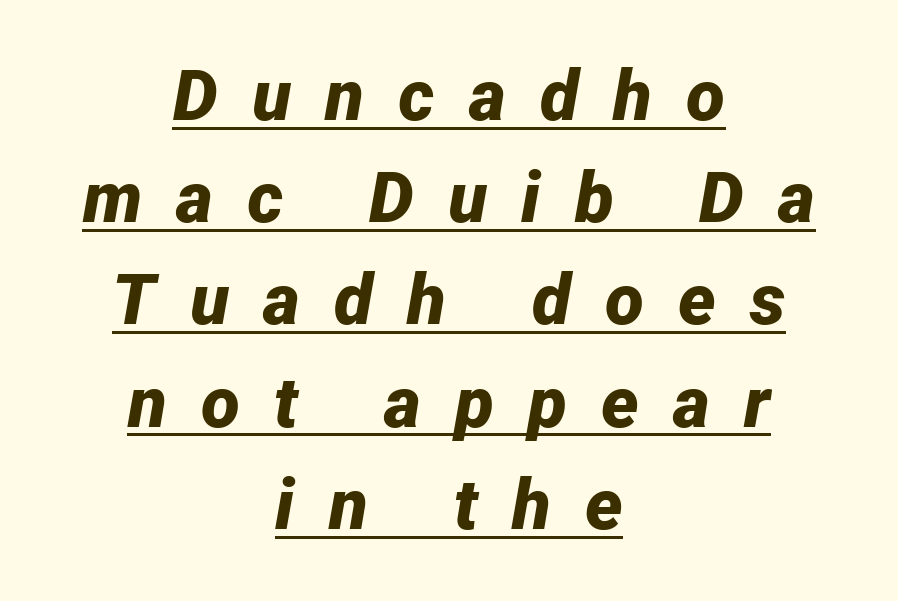
Q: Is the text bold? A: Yes.
Q: Is the text italic (slanted)? A: Yes, it leans right by about 12 degrees.
Q: Is the text underlined? A: Yes.
Q: How is the paragraph aligned? A: Centered.
Q: Is the spacing between letters normal or unusually wide? A: Unusually wide.
Q: Is the spacing between lines tight, normal or loose? A: Normal.
Q: Width (condensed, normal, or wide)? A: Normal.
Q: Stroke contrast? A: Low.
Q: x-height? A: Medium.
Q: Monospaced? A: No.
